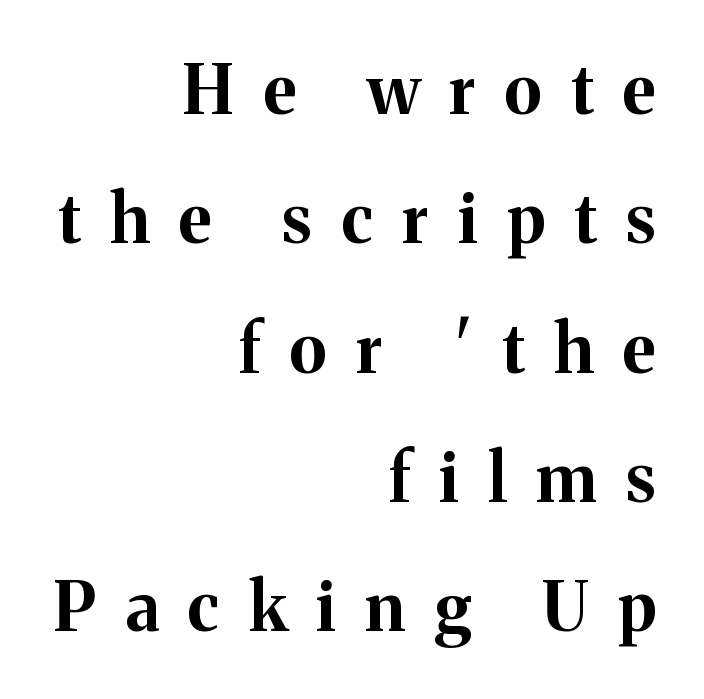
The image shows 67 px bold serif type, upright; set right-aligned, loose line spacing (1.93x), unusually wide letter spacing (+0.44 em), not underlined; medium stroke contrast and a medium x-height.
